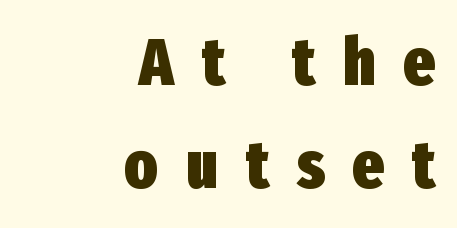
Q: Is the text bold? A: Yes.
Q: Is the text italic (slanted)? A: No, it is upright.
Q: Is the typeface a serif or a sans-serif typeface? A: Sans-serif.
Q: Is the text underlined? A: No.
Q: How is the paragraph aligned? A: Right-aligned.
Q: Is the spacing between letters normal or unusually wide? A: Unusually wide.
Q: Is the spacing between lines tight, normal or loose? A: Normal.
Q: Width (condensed, normal, or wide)? A: Condensed.
Q: Stroke contrast? A: Low.
Q: x-height? A: Medium.
Q: Monospaced? A: No.
